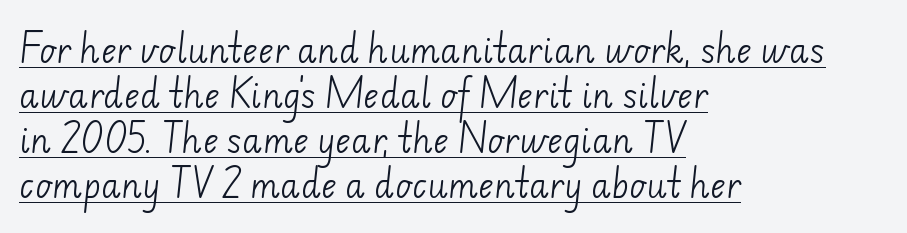
Q: Is the text bold? A: No.
Q: Is the typeface a serif or a sans-serif typeface? A: Sans-serif.
Q: Is the text underlined? A: Yes.
Q: How is the paragraph aligned? A: Left-aligned.
Q: Is the spacing between letters normal or unusually wide? A: Normal.
Q: Is the spacing between lines tight, normal or loose? A: Normal.
Q: Width (condensed, normal, or wide)? A: Normal.
Q: Stroke contrast? A: Low.
Q: x-height? A: Small.
Q: Monospaced? A: No.
